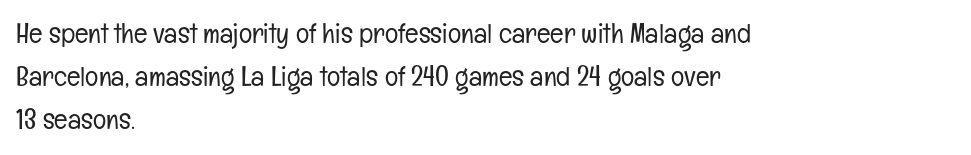
Q: Is the text bold? A: No.
Q: Is the text italic (slanted)? A: No, it is upright.
Q: Is the typeface a serif or a sans-serif typeface? A: Sans-serif.
Q: Is the text underlined? A: No.
Q: How is the paragraph aligned? A: Left-aligned.
Q: Is the spacing between letters normal or unusually wide? A: Normal.
Q: Is the spacing between lines tight, normal or loose? A: Normal.
Q: Width (condensed, normal, or wide)? A: Condensed.
Q: Stroke contrast? A: Low.
Q: x-height? A: Medium.
Q: Monospaced? A: No.
